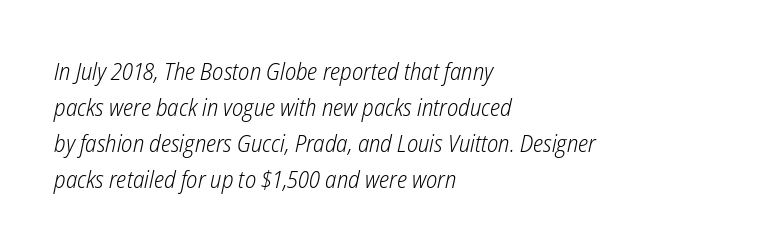
{"italic": "yes", "lean": "right", "slant_degrees": 12, "bold": "no", "underline": "no", "align": "left", "line_spacing": "normal", "line_spacing_ratio": 1.5, "letter_spacing": "normal", "letter_spacing_em": 0.0, "glyph_px": 24}
